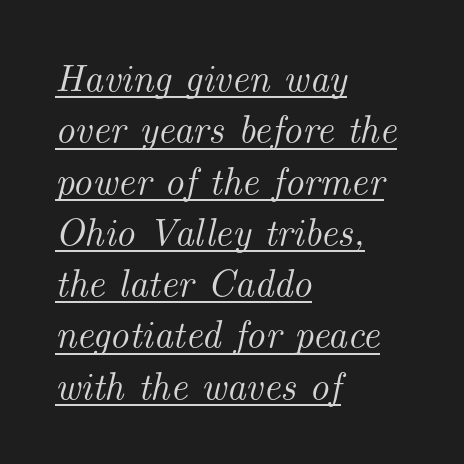
{"serif": "yes", "italic": "yes", "lean": "right", "slant_degrees": 14, "width": "normal", "stroke_contrast": "medium", "x_height": "small", "monospaced": "no", "underline": "yes", "align": "left", "line_spacing": "normal", "line_spacing_ratio": 1.35, "letter_spacing": "normal", "letter_spacing_em": 0.0, "glyph_px": 38}
